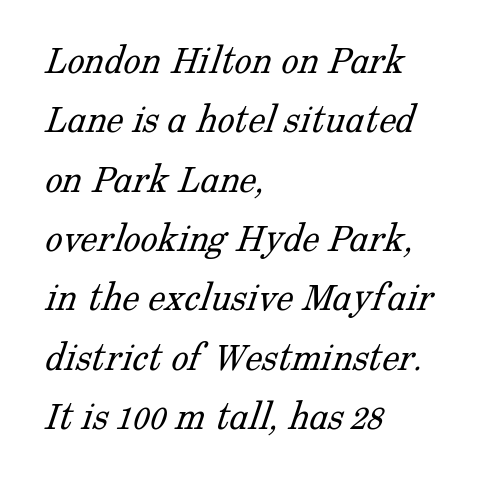
Baseline-to-baseline distance is the conventional proportion of letter height. The rendering uses natural spacing where letterforms have individual widths. Between one letter and the next there's only the usual sliver of space. Glance below the letters and you will spot only blank space.
